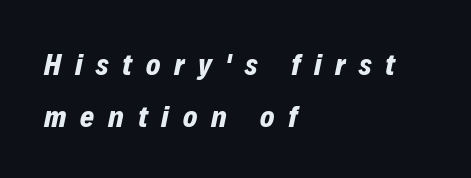
{"italic": "yes", "lean": "right", "slant_degrees": 12, "bold": "yes", "weight": "bold", "width": "normal", "stroke_contrast": "low", "x_height": "medium", "monospaced": "no", "underline": "no", "align": "left", "line_spacing_ratio": 1.75, "letter_spacing": "wide", "letter_spacing_em": 0.46, "glyph_px": 30}
